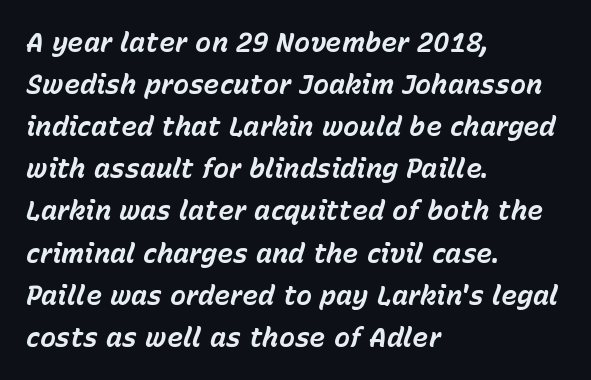
Q: Is the text bold? A: Yes.
Q: Is the text italic (slanted)? A: Yes, it leans right by about 15 degrees.
Q: Is the text underlined? A: No.
Q: How is the paragraph aligned? A: Left-aligned.
Q: Is the spacing between letters normal or unusually wide? A: Normal.
Q: Is the spacing between lines tight, normal or loose? A: Normal.
